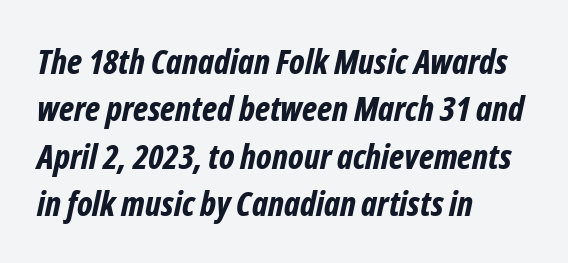
The image shows 34 px bold, condensed type, italic (leaning right); set left-aligned, normal line spacing (1.39x), normal letter spacing, not underlined; low stroke contrast and a medium x-height.
